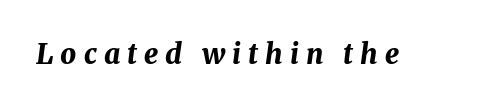
Q: Is the text bold? A: Yes.
Q: Is the text italic (slanted)? A: Yes, it leans right by about 8 degrees.
Q: Is the text underlined? A: No.
Q: Is the spacing between letters normal or unusually wide? A: Unusually wide.
Q: Width (condensed, normal, or wide)? A: Normal.
Q: Stroke contrast? A: Medium.
Q: x-height? A: Medium.
Q: Monospaced? A: No.
